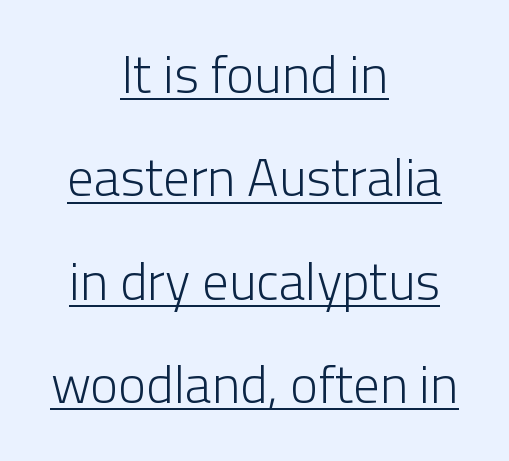
Observe the ordinary spacing: letters are neighbours, not strangers. To sum up the face: it is a sans, with no serifs. Underline: present. When letters stand straight like this, we call the style roman or upright. Is the block centered? Yes — each line is placed symmetrically about the middle. Widely set lines give the paragraph a tall, airy silhouette.
